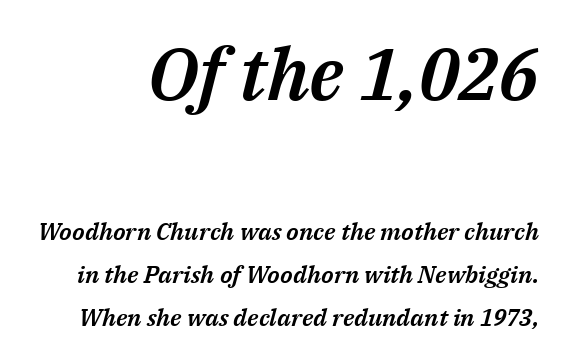
Q: Is the text italic (slanted)? A: Yes, it leans right by about 14 degrees.
Q: Is the text underlined? A: No.
Q: Is the spacing between letters normal or unusually wide? A: Normal.
Q: Which block of text is set in a larger size, the first (top) or the second (bottom)? A: The first (top) one.
Q: Width (condensed, normal, or wide)? A: Normal.
Q: Stroke contrast? A: Medium.
Q: x-height? A: Medium.
Q: Monospaced? A: No.
